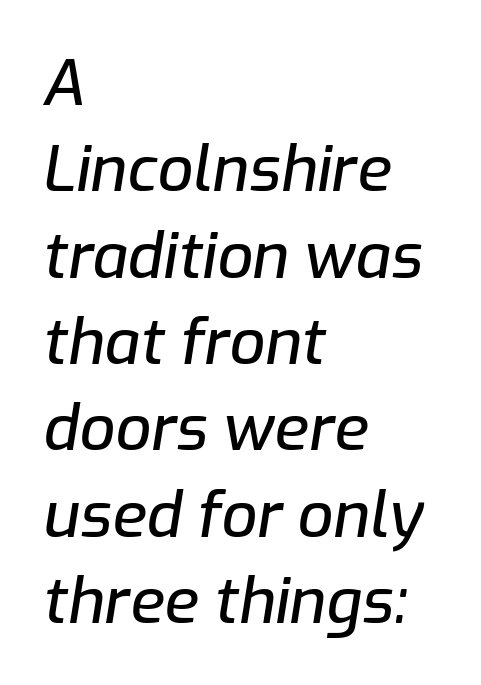
Q: Is the text italic (slanted)? A: Yes, it leans right by about 9 degrees.
Q: Is the text underlined? A: No.
Q: How is the paragraph aligned? A: Left-aligned.
Q: Is the spacing between letters normal or unusually wide? A: Normal.
Q: Is the spacing between lines tight, normal or loose? A: Normal.
Q: Width (condensed, normal, or wide)? A: Normal.
Q: Stroke contrast? A: Low.
Q: x-height? A: Medium.
Q: Monospaced? A: No.
